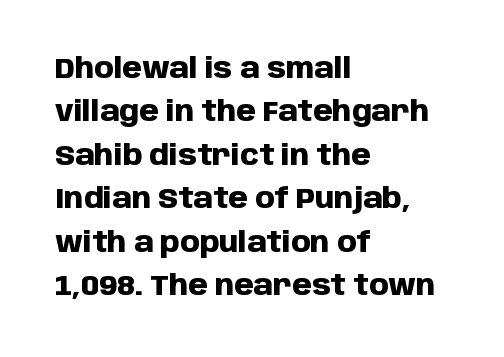
The image shows 28 px heavy sans-serif type, upright; set left-aligned, normal line spacing (1.55x), normal letter spacing, not underlined; low stroke contrast and a large x-height.
